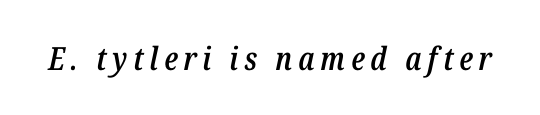
The image shows 32 px semibold, condensed type, italic (leaning right); set not underlined; low stroke contrast and a medium x-height.
